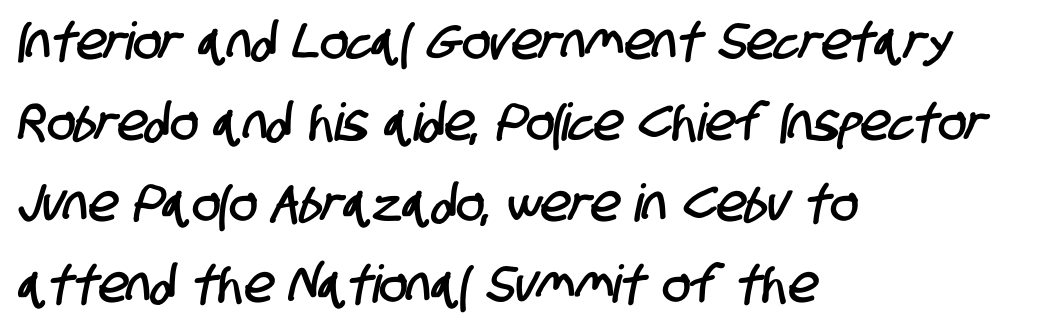
{"serif": "no", "width": "condensed", "stroke_contrast": "low", "x_height": "large", "monospaced": "no", "underline": "no", "align": "left", "line_spacing": "normal", "line_spacing_ratio": 1.56, "letter_spacing": "normal", "letter_spacing_em": 0.0, "glyph_px": 52}
